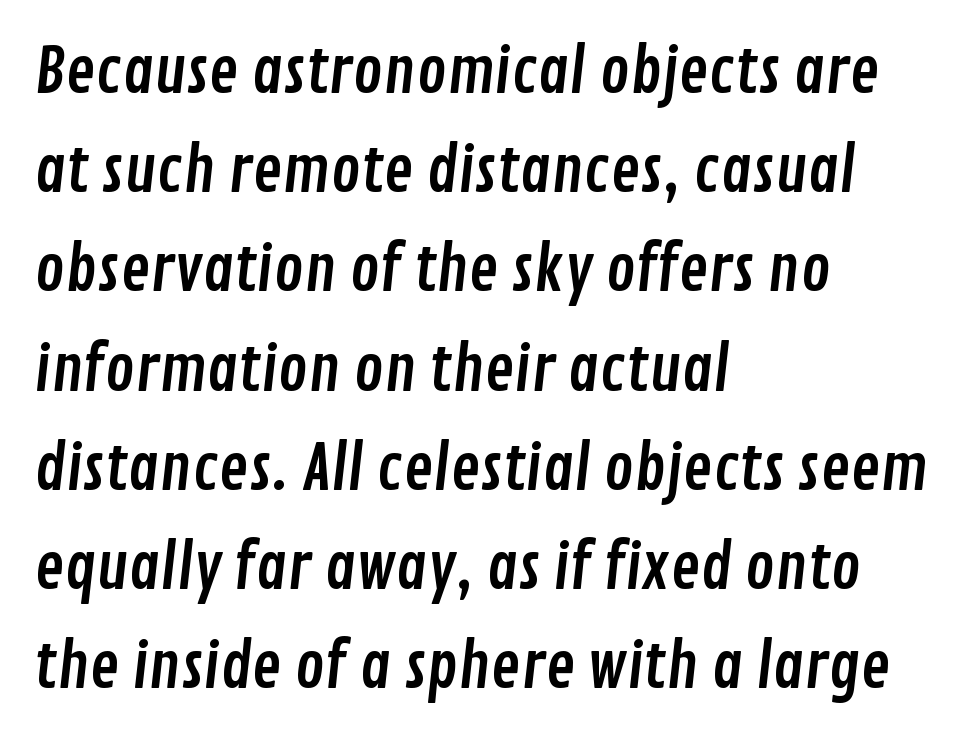
{"serif": "no", "width": "condensed", "stroke_contrast": "low", "x_height": "medium", "monospaced": "no", "underline": "no", "align": "left", "line_spacing": "normal", "line_spacing_ratio": 1.6, "letter_spacing": "normal", "letter_spacing_em": 0.0, "glyph_px": 62}
